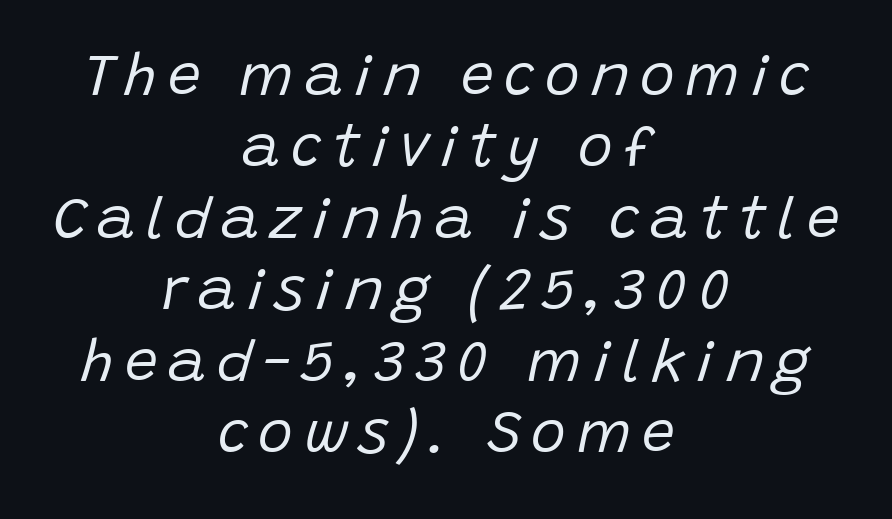
{"italic": "yes", "lean": "right", "slant_degrees": 15, "bold": "no", "weight": "regular", "width": "normal", "stroke_contrast": "low", "x_height": "large", "monospaced": "no", "underline": "no", "align": "center", "line_spacing_ratio": 1.21, "glyph_px": 59}
